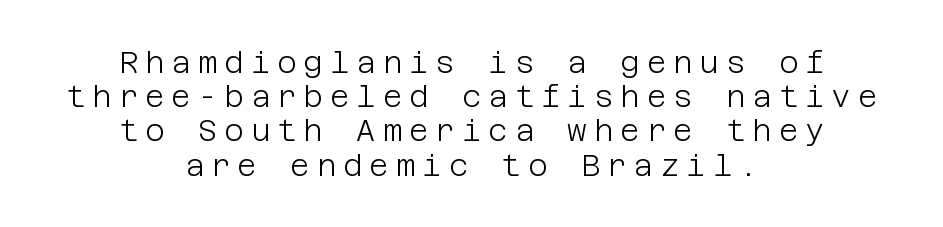
Q: Is the text bold? A: No.
Q: Is the text italic (slanted)? A: No, it is upright.
Q: Is the typeface a serif or a sans-serif typeface? A: Sans-serif.
Q: Is the text underlined? A: No.
Q: How is the paragraph aligned? A: Centered.
Q: Is the spacing between letters normal or unusually wide? A: Unusually wide.
Q: Is the spacing between lines tight, normal or loose? A: Tight.
Q: Width (condensed, normal, or wide)? A: Normal.
Q: Stroke contrast? A: Low.
Q: x-height? A: Large.
